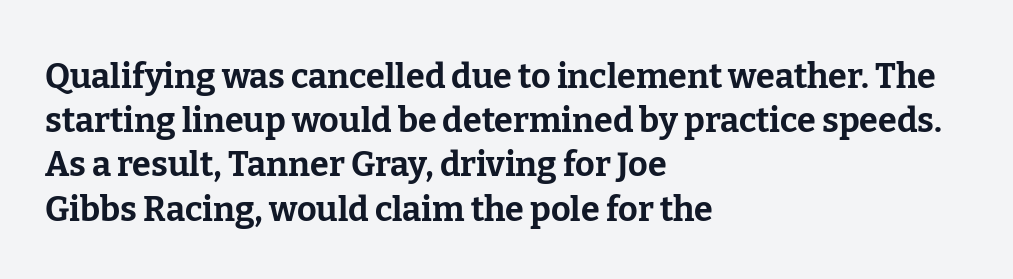
{"serif": "yes", "italic": "no", "bold": "yes", "weight": "bold", "width": "normal", "stroke_contrast": "low", "x_height": "medium", "monospaced": "no", "underline": "no", "align": "left", "line_spacing": "normal", "line_spacing_ratio": 1.3, "letter_spacing": "normal", "letter_spacing_em": 0.0, "glyph_px": 34}
